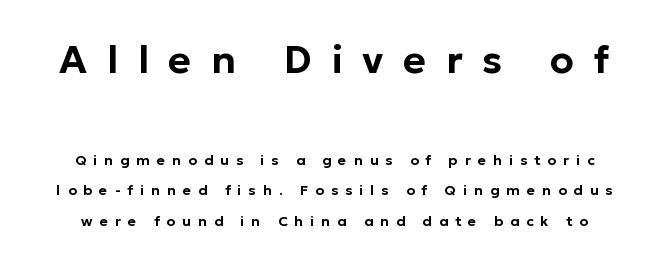
Q: Is the text italic (slanted)? A: No, it is upright.
Q: Is the typeface a serif or a sans-serif typeface? A: Sans-serif.
Q: Is the text underlined? A: No.
Q: Is the spacing between letters normal or unusually wide? A: Unusually wide.
Q: Is the spacing between lines tight, normal or loose? A: Loose.
Q: Which block of text is set in a larger size, the first (top) or the second (bottom)? A: The first (top) one.
Q: Width (condensed, normal, or wide)? A: Normal.
Q: Stroke contrast? A: Low.
Q: x-height? A: Medium.
Q: Monospaced? A: No.
